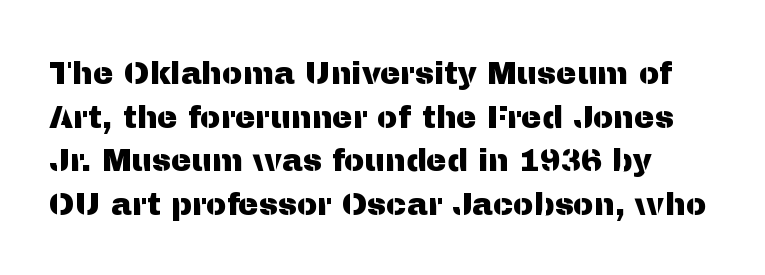
Q: Is the text italic (slanted)? A: No, it is upright.
Q: Is the typeface a serif or a sans-serif typeface? A: Sans-serif.
Q: Is the text underlined? A: No.
Q: Is the spacing between letters normal or unusually wide? A: Normal.
Q: Is the spacing between lines tight, normal or loose? A: Normal.
Q: Width (condensed, normal, or wide)? A: Normal.
Q: Stroke contrast? A: Medium.
Q: x-height? A: Medium.
Q: Monospaced? A: No.
